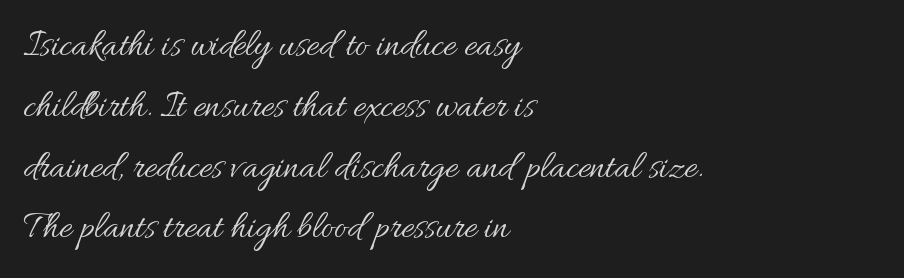
{"bold": "no", "weight": "regular", "width": "normal", "stroke_contrast": "medium", "x_height": "small", "monospaced": "no", "underline": "no", "align": "left", "line_spacing": "normal", "line_spacing_ratio": 1.6, "letter_spacing": "normal", "letter_spacing_em": 0.0, "glyph_px": 38}
